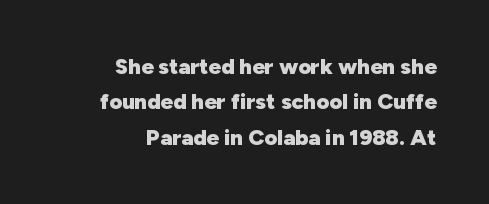
{"italic": "no", "bold": "yes", "underline": "no", "align": "right", "line_spacing": "normal", "line_spacing_ratio": 1.61, "letter_spacing": "normal", "letter_spacing_em": 0.0, "glyph_px": 22}
